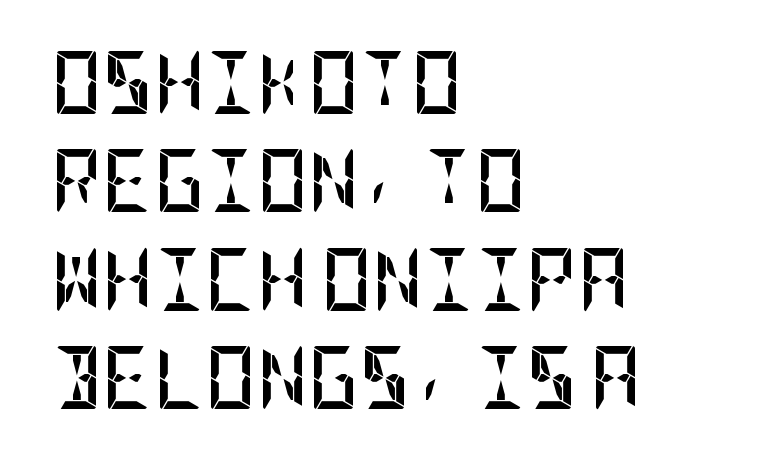
The image shows 63 px semibold, condensed sans-serif type, upright; set left-aligned, normal line spacing (1.56x), normal letter spacing, not underlined; low stroke contrast and a large x-height.
